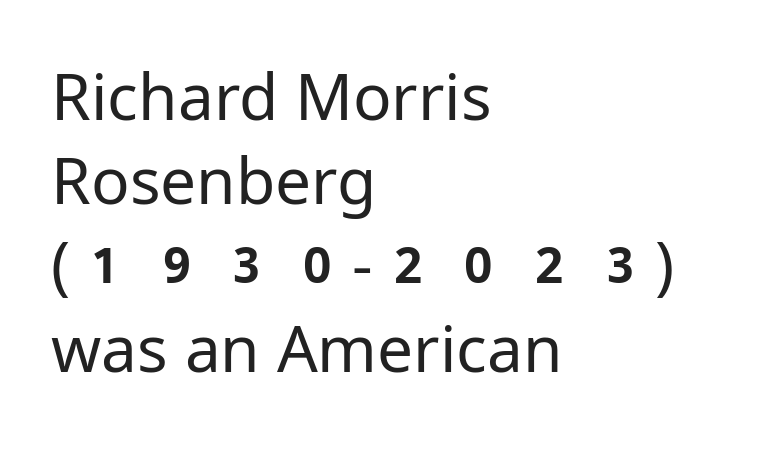
{"serif": "no", "italic": "no", "bold": "no", "weight": "regular", "width": "normal", "stroke_contrast": "low", "x_height": "medium", "monospaced": "no", "underline": "no", "align": "left", "line_spacing": "normal", "line_spacing_ratio": 1.31, "letter_spacing": "normal", "letter_spacing_em": 0.0, "glyph_px": 64}
